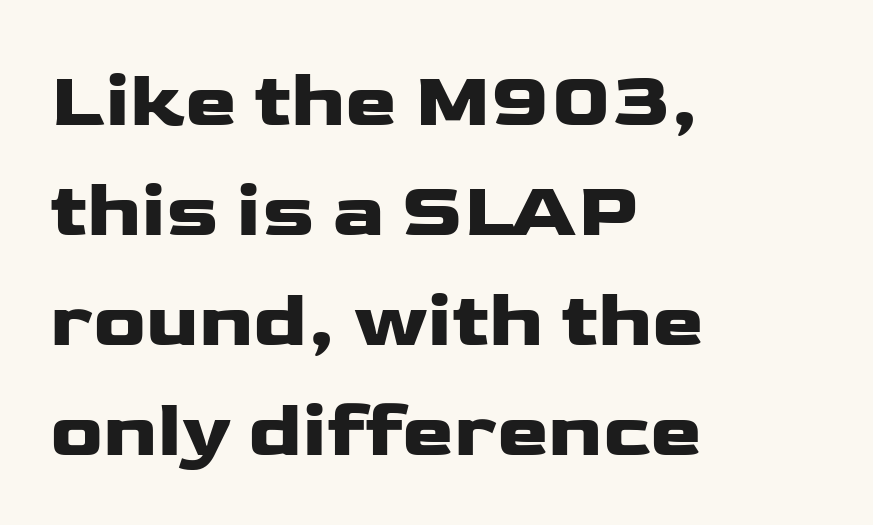
Q: Is the text italic (slanted)? A: No, it is upright.
Q: Is the typeface a serif or a sans-serif typeface? A: Sans-serif.
Q: Is the text underlined? A: No.
Q: How is the paragraph aligned? A: Left-aligned.
Q: Is the spacing between letters normal or unusually wide? A: Normal.
Q: Is the spacing between lines tight, normal or loose? A: Normal.
Q: Width (condensed, normal, or wide)? A: Wide.
Q: Stroke contrast? A: Low.
Q: x-height? A: Medium.
Q: Monospaced? A: No.
